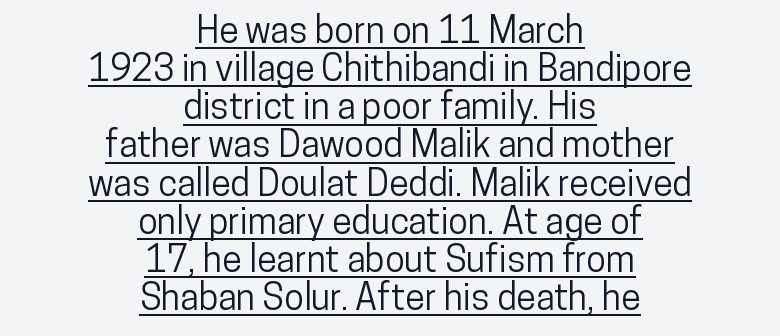
Q: Is the text italic (slanted)? A: No, it is upright.
Q: Is the typeface a serif or a sans-serif typeface? A: Sans-serif.
Q: Is the text underlined? A: Yes.
Q: How is the paragraph aligned? A: Centered.
Q: Is the spacing between letters normal or unusually wide? A: Normal.
Q: Is the spacing between lines tight, normal or loose? A: Tight.
Q: Width (condensed, normal, or wide)? A: Condensed.
Q: Stroke contrast? A: Low.
Q: x-height? A: Medium.
Q: Monospaced? A: No.
